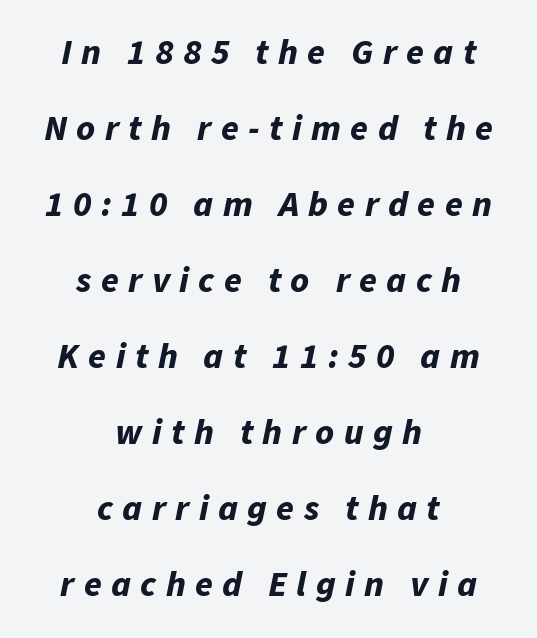
The image shows 36 px bold type, italic (leaning right); set centered, loose line spacing (2.11x), unusually wide letter spacing (+0.26 em), not underlined; low stroke contrast and a medium x-height.
